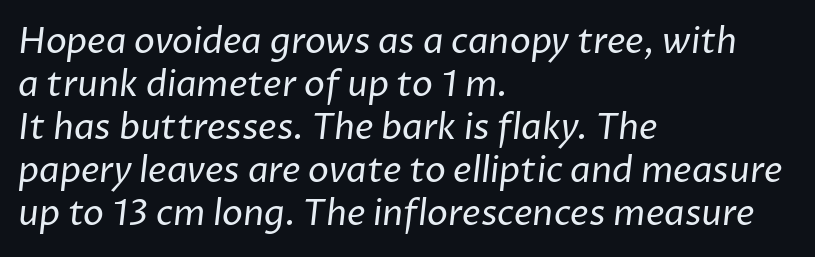
The image shows 35 px regular-weight sans-serif type; set left-aligned, line spacing 1.23x, normal letter spacing, not underlined; low stroke contrast and a medium x-height.
